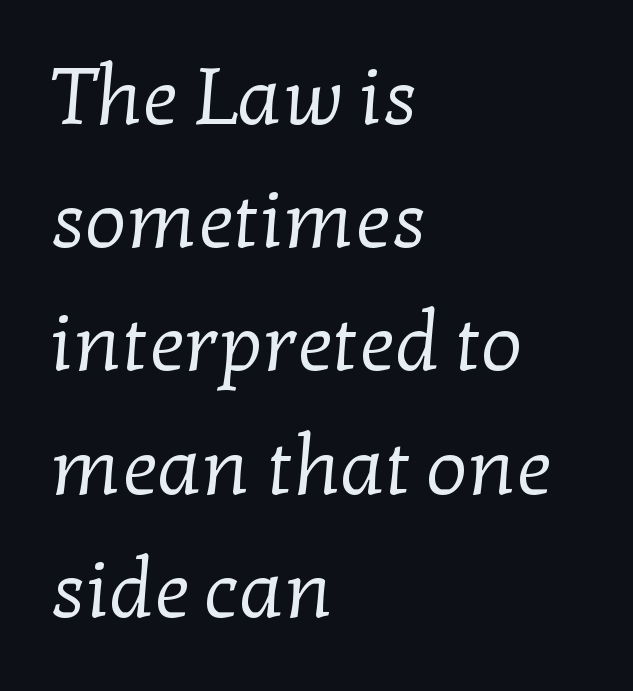
{"serif": "yes", "bold": "no", "weight": "regular", "width": "normal", "stroke_contrast": "low", "x_height": "medium", "monospaced": "no", "underline": "no", "align": "left", "line_spacing": "normal", "line_spacing_ratio": 1.54, "letter_spacing": "normal", "letter_spacing_em": 0.0, "glyph_px": 80}
